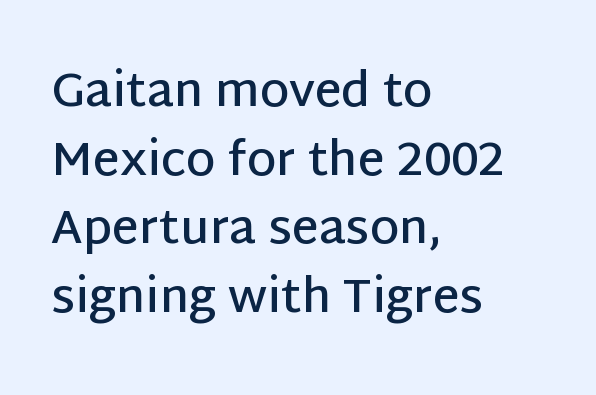
{"serif": "no", "italic": "no", "bold": "semi", "weight": "semibold", "width": "normal", "stroke_contrast": "low", "x_height": "large", "monospaced": "no", "underline": "no", "align": "left", "line_spacing": "normal", "line_spacing_ratio": 1.46, "letter_spacing": "normal", "letter_spacing_em": 0.0, "glyph_px": 47}
